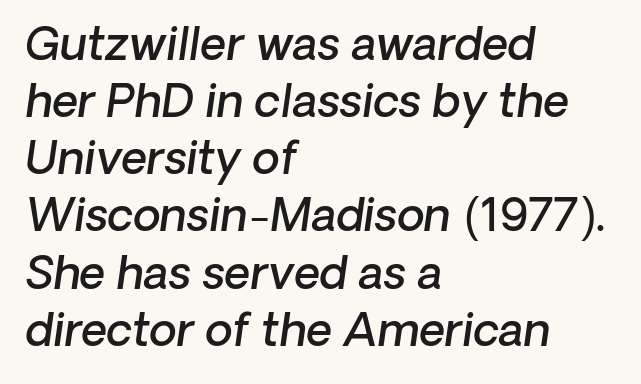
Compared with typical paragraphs, the rows here are spaced about the same. These words are printed semibold, heavier than regular yet not bold. Between one letter and the next there's only the usual sliver of space. Teacher's note: observe the even left margin — that is flush-left alignment.
